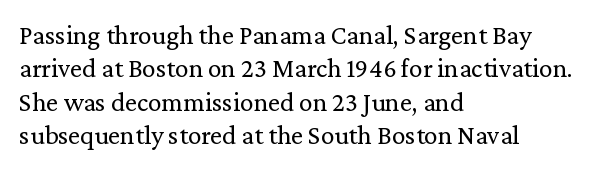
{"italic": "no", "bold": "no", "underline": "no", "align": "left", "line_spacing_ratio": 1.24, "letter_spacing": "normal", "letter_spacing_em": 0.0, "glyph_px": 27}
